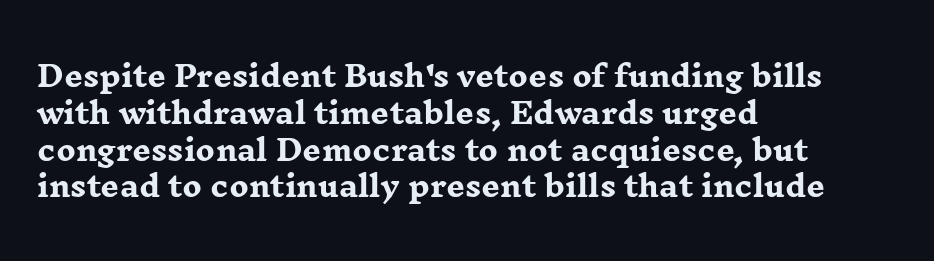
The image shows 29 px heavy, wide serif type, upright; set left-aligned, normal line spacing (1.27x), normal letter spacing, not underlined; low stroke contrast and a medium x-height.
